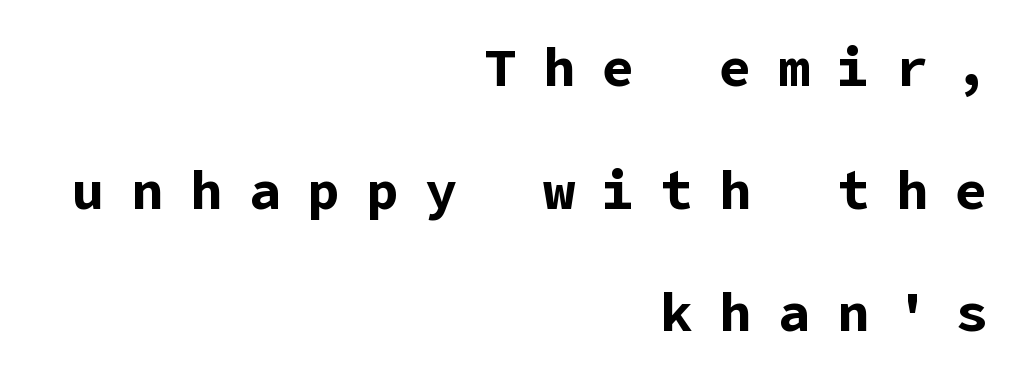
Look at the tracking — it's clearly loosened, letters drifting apart. Regarding serifs, this sample does without them. Plenty of ink on the page — the face is bold. Line endings align vertically; line beginnings do not. This rendering features lettering with no underline. Whoever set this chose breathing room over compactness in the vertical rhythm.
